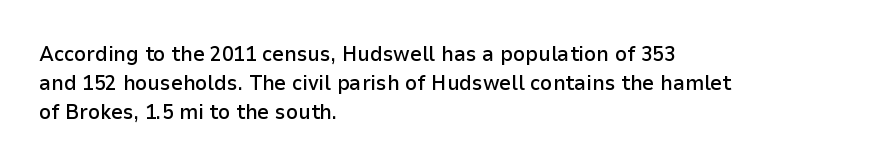
{"italic": "no", "bold": "semi", "underline": "no", "align": "left", "line_spacing": "normal", "line_spacing_ratio": 1.39, "letter_spacing": "normal", "letter_spacing_em": 0.0, "glyph_px": 21}
